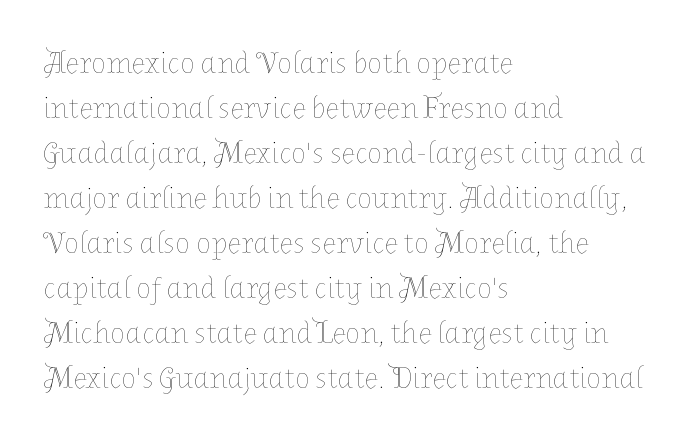
The image shows 31 px thin type, upright; set left-aligned, normal line spacing (1.45x), normal letter spacing, not underlined; low stroke contrast and a medium x-height.
